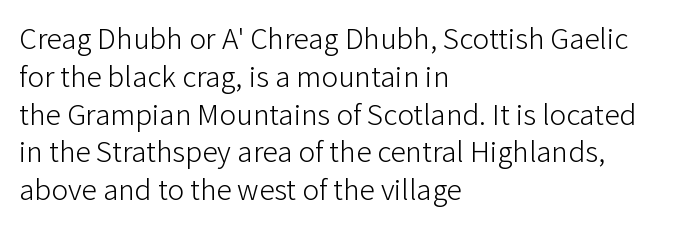
A quiet, ordinary-to-light weight characterises the typeface. The rendering shows plain stroke endings on the letterforms — a sans-serif design. No extra tracking has been applied to these lines. Letters rest on an invisible, unmarked baseline. The passage shown is typed in a proportional face where columns would drift. The lettering holds an erect, upright posture throughout.
